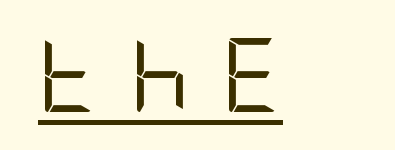
The image shows 74 px regular-weight, condensed sans-serif type, upright; set unusually wide letter spacing (+0.43 em), underlined; low stroke contrast and a large x-height.
